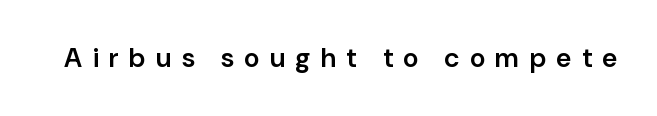
{"italic": "no", "bold": "semi", "underline": "no", "letter_spacing": "wide", "letter_spacing_em": 0.38, "glyph_px": 27}
